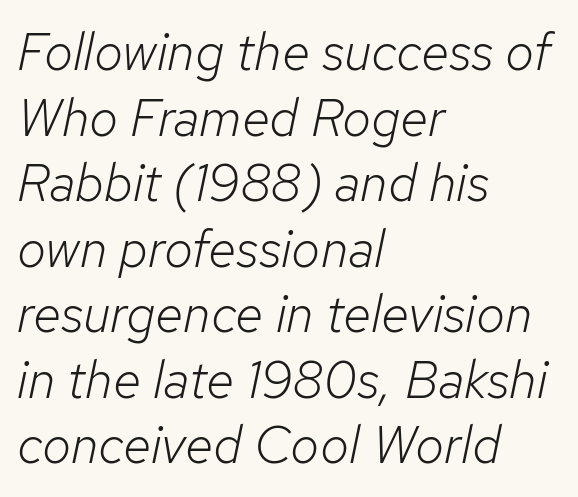
Looks like regular typesetting: each glyph gets only the width it needs. The designer left line spacing at the default. The cut favours lightness, reaching ordinary text weight at its darkest. Posture: slanted.
